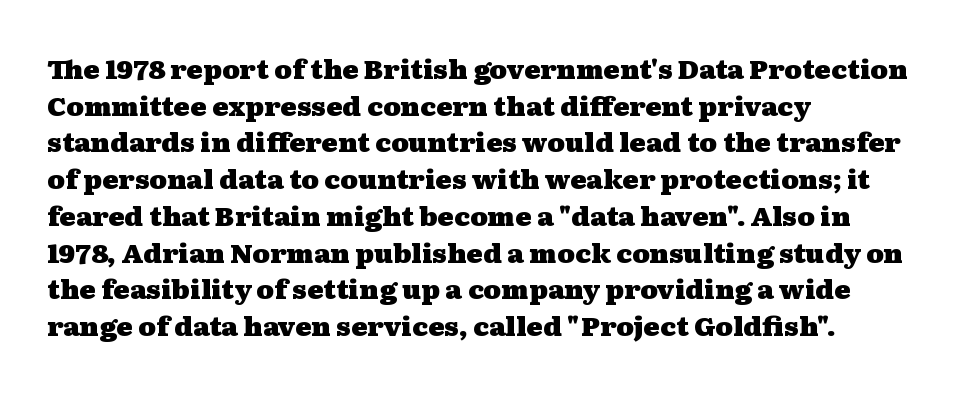
Q: Is the text bold? A: Yes.
Q: Is the text italic (slanted)? A: No, it is upright.
Q: Is the text underlined? A: No.
Q: How is the paragraph aligned? A: Left-aligned.
Q: Is the spacing between letters normal or unusually wide? A: Normal.
Q: Is the spacing between lines tight, normal or loose? A: Normal.
